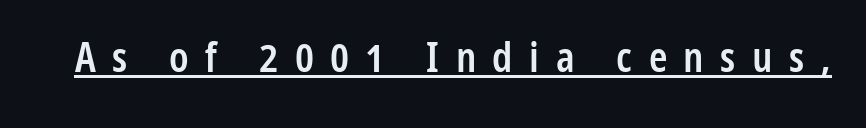
The passage shown is underscored from start to finish. A bit beefed up — I'd call it semibold rather than bold. Spacing between characters has been opened up far beyond the box default. This sample has the flowing, uneven cadence of proportional lettering. Classification — sans serif. The typography opts for an upright posture over an oblique one.
